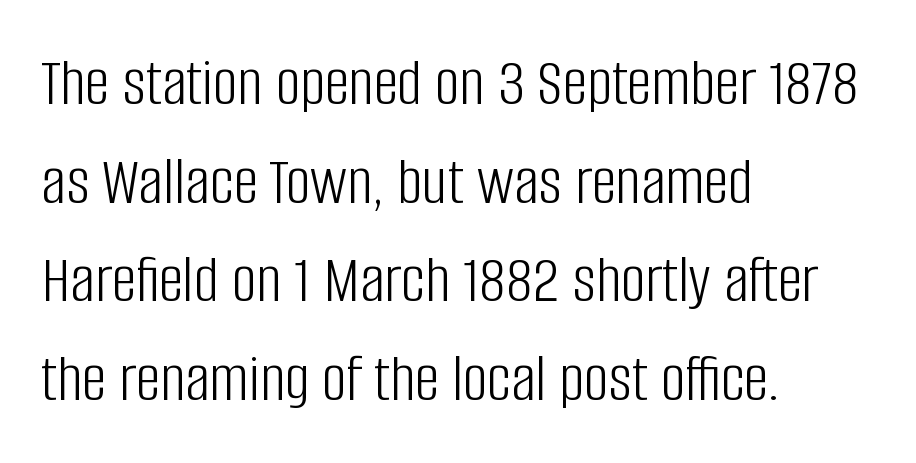
Q: Is the text bold? A: No.
Q: Is the text italic (slanted)? A: No, it is upright.
Q: Is the typeface a serif or a sans-serif typeface? A: Sans-serif.
Q: Is the text underlined? A: No.
Q: How is the paragraph aligned? A: Left-aligned.
Q: Is the spacing between letters normal or unusually wide? A: Normal.
Q: Is the spacing between lines tight, normal or loose? A: Normal.
Q: Width (condensed, normal, or wide)? A: Condensed.
Q: Stroke contrast? A: Low.
Q: x-height? A: Large.
Q: Monospaced? A: No.
